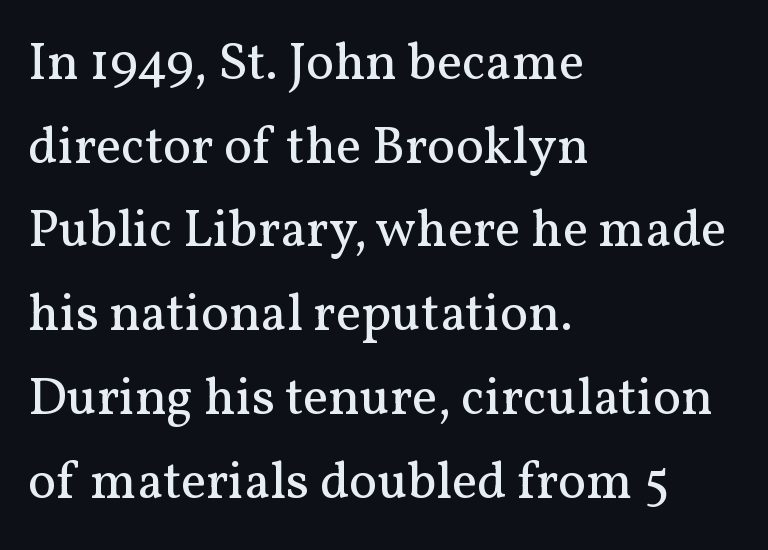
The image shows 53 px regular-weight serif type, upright; set left-aligned, normal line spacing (1.58x), normal letter spacing, not underlined; medium stroke contrast and a medium x-height.
